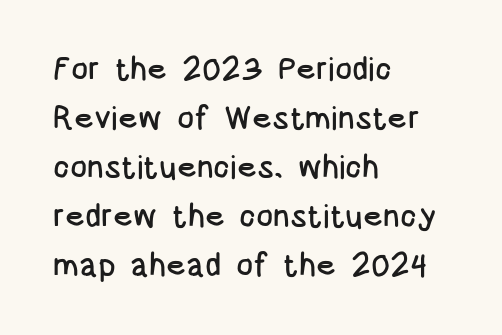
{"serif": "no", "italic": "no", "width": "condensed", "stroke_contrast": "low", "x_height": "large", "monospaced": "no", "underline": "no", "align": "left", "line_spacing": "normal", "line_spacing_ratio": 1.53, "letter_spacing": "normal", "letter_spacing_em": 0.0, "glyph_px": 32}
